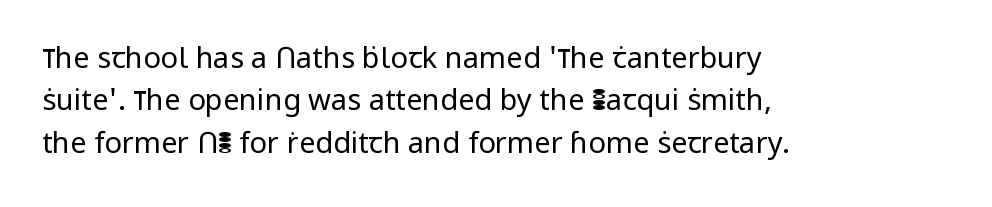
The image shows 29 px regular-weight sans-serif type, upright; set left-aligned, normal line spacing (1.46x), normal letter spacing, not underlined; low stroke contrast and a medium x-height.
